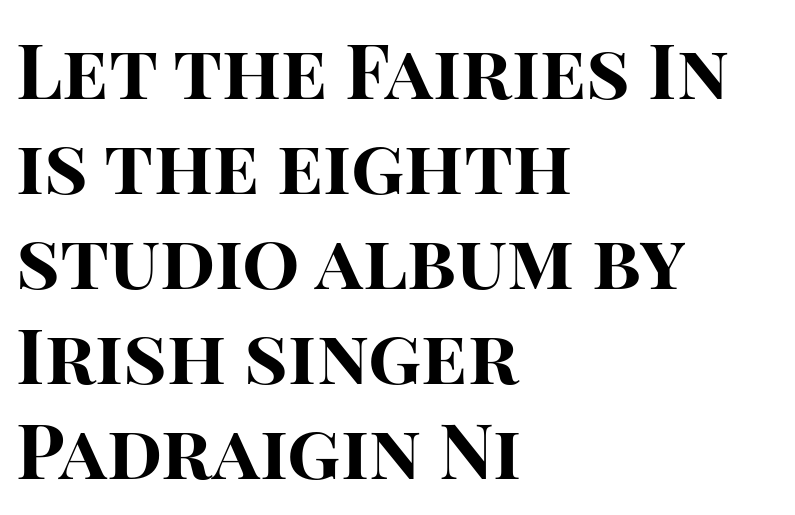
In terms of leading, this rendering sits right in the middle. The line texture is even and compact thanks to regular tracking. These lines are composed in type without serifs. A typesetter would mark this as roman, not italic. No word sits above an underline.
